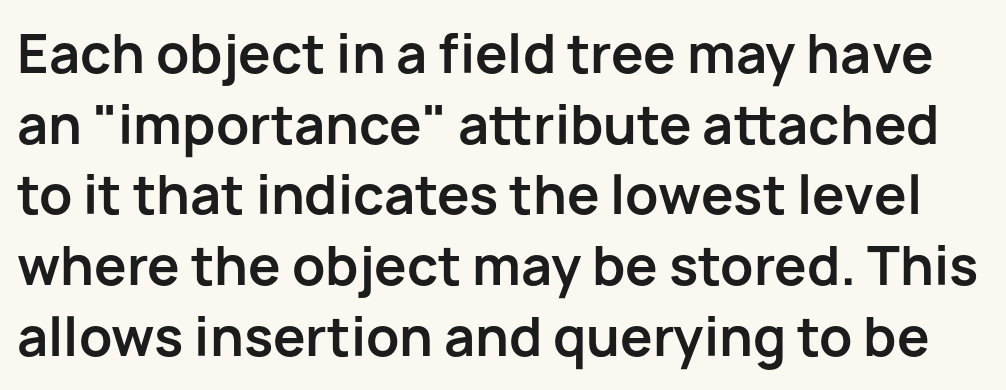
The image shows 52 px bold sans-serif type, upright; set normal line spacing (1.36x), normal letter spacing, not underlined; low stroke contrast and a medium x-height.
